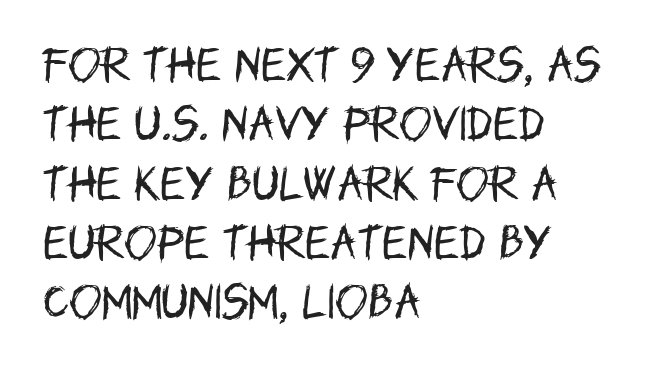
Character widths vary here, with narrow letters taking less room than wide ones. Posture: straight, roman, zero tilt. The face looks like a standard text weight, possibly lighter. The tracking reads as untouched default to a designer's eye. Visually the block forms a straight wall on the left and a jagged coastline on the right. Letterform terminals end flat and unadorned throughout the passage.
